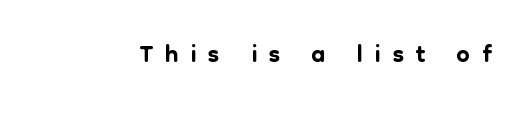
This is roman type, the default non-slanted kind. Think of a printed novel: that variable character pitch is what you see here. The passage shown is not underscored anywhere. Does the type have serifs? No, each stem ends abruptly. How are the letters spaced? Widely, with obvious added tracking.
